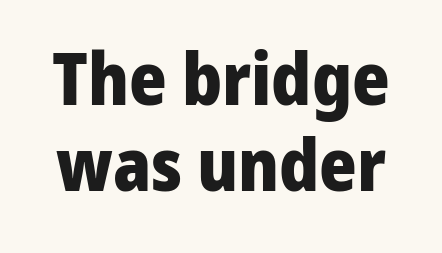
{"serif": "no", "italic": "no", "bold": "yes", "weight": "heavy", "width": "normal", "stroke_contrast": "low", "x_height": "medium", "monospaced": "no", "underline": "no", "line_spacing_ratio": 1.2, "letter_spacing": "normal", "letter_spacing_em": 0.0, "glyph_px": 72}
